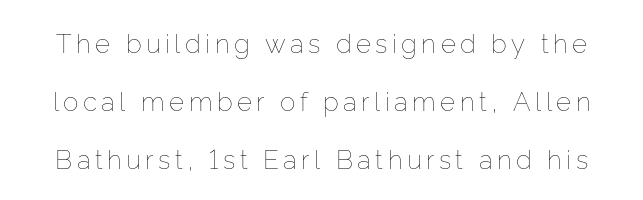
Q: Is the text bold? A: No.
Q: Is the text italic (slanted)? A: No, it is upright.
Q: Is the text underlined? A: No.
Q: Is the spacing between lines tight, normal or loose? A: Loose.
